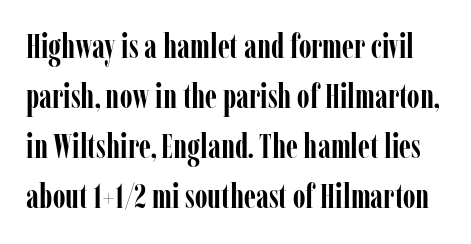
Q: Is the text bold? A: Yes.
Q: Is the text italic (slanted)? A: No, it is upright.
Q: Is the typeface a serif or a sans-serif typeface? A: Serif.
Q: Is the text underlined? A: No.
Q: Is the spacing between letters normal or unusually wide? A: Normal.
Q: Is the spacing between lines tight, normal or loose? A: Normal.
Q: Width (condensed, normal, or wide)? A: Condensed.
Q: Stroke contrast? A: Low.
Q: x-height? A: Medium.
Q: Monospaced? A: No.
